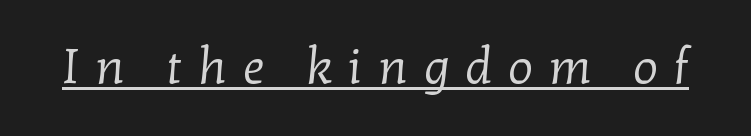
Q: Is the text bold? A: No.
Q: Is the typeface a serif or a sans-serif typeface? A: Serif.
Q: Is the text underlined? A: Yes.
Q: Is the spacing between letters normal or unusually wide? A: Unusually wide.
Q: Width (condensed, normal, or wide)? A: Normal.
Q: Stroke contrast? A: Low.
Q: x-height? A: Medium.
Q: Monospaced? A: No.
